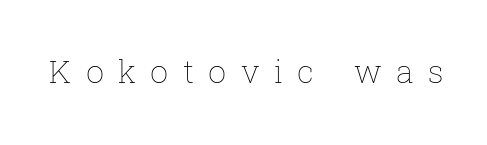
The letters advance in unequal steps, a hallmark of proportional type. This reads as an unemphasized weight, regular at the heaviest. Descenders hang freely into open space. Quick note: not italic, upright. Observe the wide spacing: letters keep a clear distance from each other.
